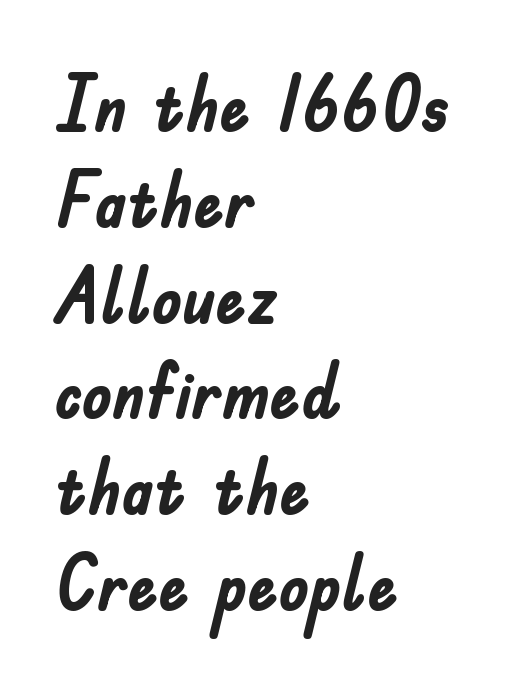
{"serif": "no", "bold": "yes", "weight": "semibold", "width": "condensed", "stroke_contrast": "low", "x_height": "small", "monospaced": "no", "underline": "no", "align": "left", "line_spacing": "normal", "line_spacing_ratio": 1.26, "letter_spacing": "normal", "letter_spacing_em": 0.0, "glyph_px": 76}
